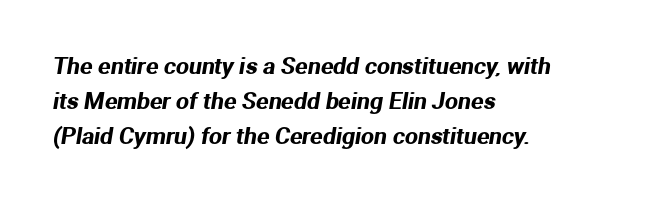
{"underline": "no", "align": "left", "line_spacing": "normal", "line_spacing_ratio": 1.53, "letter_spacing": "normal", "letter_spacing_em": 0.0, "glyph_px": 23}
